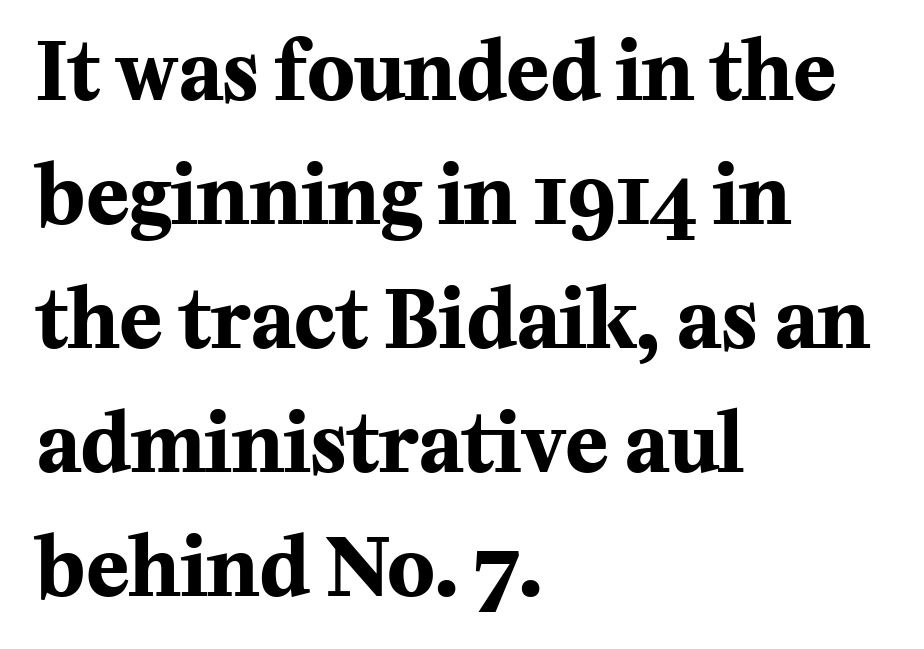
The image shows 79 px bold serif type, upright; set left-aligned, normal line spacing (1.57x), normal letter spacing, not underlined; medium stroke contrast and a medium x-height.
